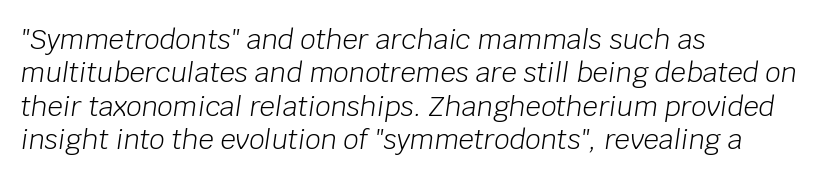
{"italic": "yes", "lean": "right", "slant_degrees": 8, "bold": "no", "underline": "no", "align": "left", "line_spacing_ratio": 1.24, "letter_spacing": "normal", "letter_spacing_em": 0.0, "glyph_px": 27}
